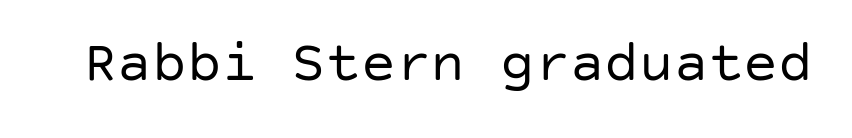
{"serif": "no", "italic": "no", "bold": "no", "weight": "regular", "width": "normal", "stroke_contrast": "low", "x_height": "large", "underline": "no", "letter_spacing": "normal", "letter_spacing_em": 0.0, "glyph_px": 58}
